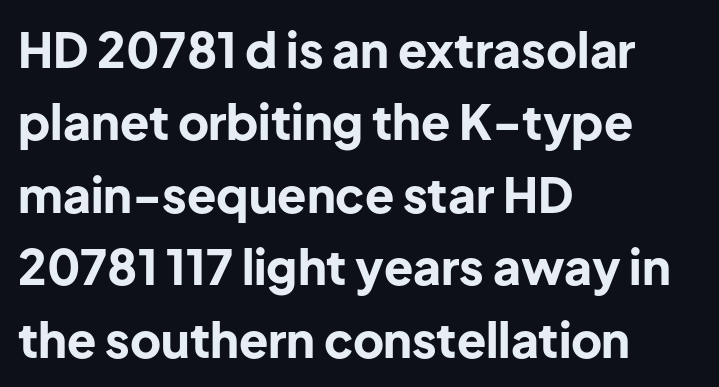
{"serif": "no", "italic": "no", "bold": "yes", "weight": "bold", "width": "normal", "stroke_contrast": "low", "x_height": "medium", "monospaced": "no", "underline": "no", "align": "left", "line_spacing": "normal", "line_spacing_ratio": 1.51, "letter_spacing": "normal", "letter_spacing_em": 0.0, "glyph_px": 48}
